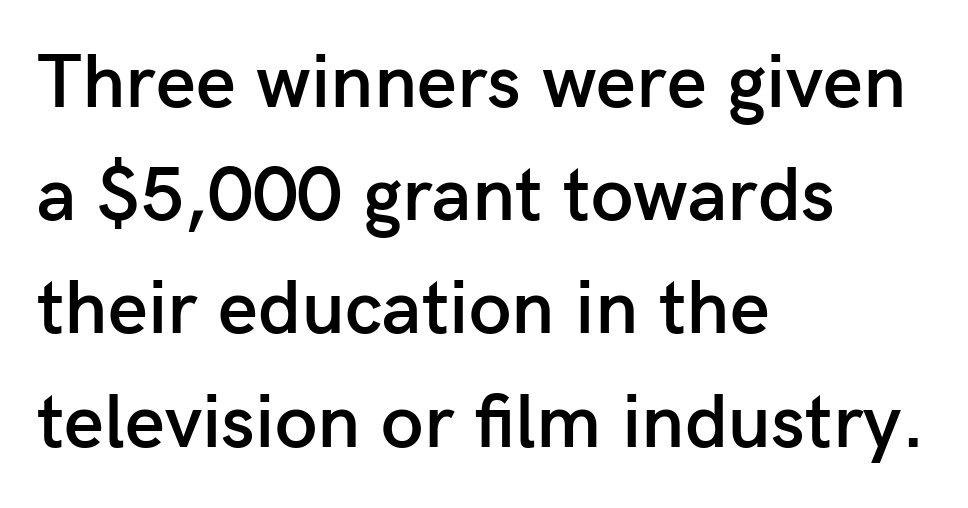
Check where the strokes stop: nothing finishes them off — pure sans. The typesetter chose a ragged-right arrangement here. The space beneath each line is pristine and unruled. The typography opts for an upright posture over an oblique one. A somewhat darkened texture: the type is semibold rather than bold. The leading is moderate, giving the passage an even texture.
